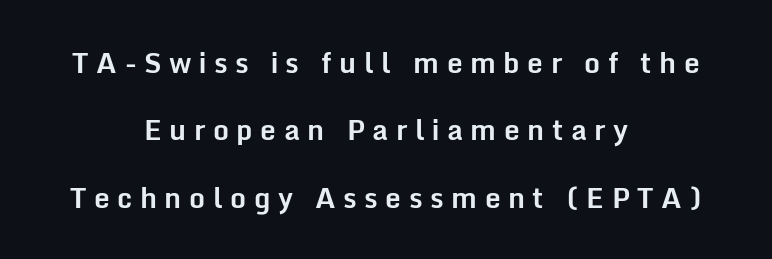
Q: Is the text bold? A: Yes.
Q: Is the text italic (slanted)? A: No, it is upright.
Q: Is the typeface a serif or a sans-serif typeface? A: Sans-serif.
Q: Is the text underlined? A: No.
Q: How is the paragraph aligned? A: Centered.
Q: Is the spacing between letters normal or unusually wide? A: Unusually wide.
Q: Is the spacing between lines tight, normal or loose? A: Loose.
Q: Width (condensed, normal, or wide)? A: Normal.
Q: Stroke contrast? A: Low.
Q: x-height? A: Medium.
Q: Monospaced? A: No.
